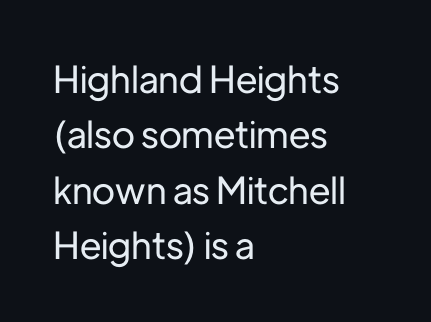
Q: Is the text italic (slanted)? A: No, it is upright.
Q: Is the typeface a serif or a sans-serif typeface? A: Sans-serif.
Q: Is the text underlined? A: No.
Q: How is the paragraph aligned? A: Left-aligned.
Q: Is the spacing between letters normal or unusually wide? A: Normal.
Q: Is the spacing between lines tight, normal or loose? A: Normal.
Q: Width (condensed, normal, or wide)? A: Normal.
Q: Stroke contrast? A: Low.
Q: x-height? A: Medium.
Q: Monospaced? A: No.
